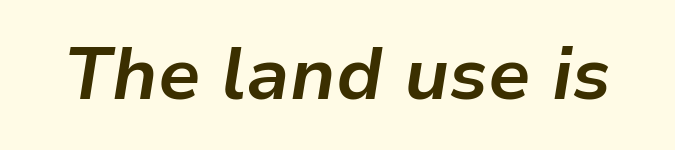
The face used here has the dense, thick strokes of a bold. Only glyphs here, with clear space below each row. Varying glyph widths throughout — classic text-font behaviour. Quick note: italic. The passage shown has conventional tracking throughout.
